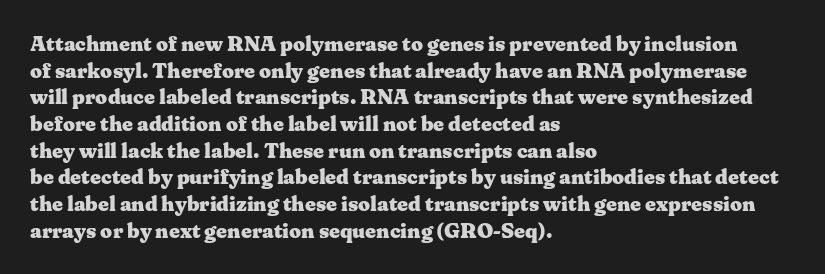
{"italic": "no", "bold": "yes", "underline": "no", "align": "left", "line_spacing": "normal", "line_spacing_ratio": 1.27, "letter_spacing": "normal", "letter_spacing_em": 0.0, "glyph_px": 21}
